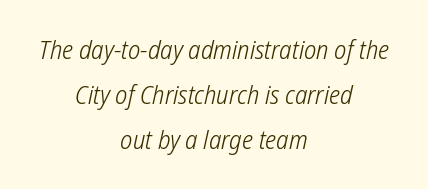
The image shows 26 px text type; set centered, line spacing 1.74x, normal letter spacing, not underlined.
